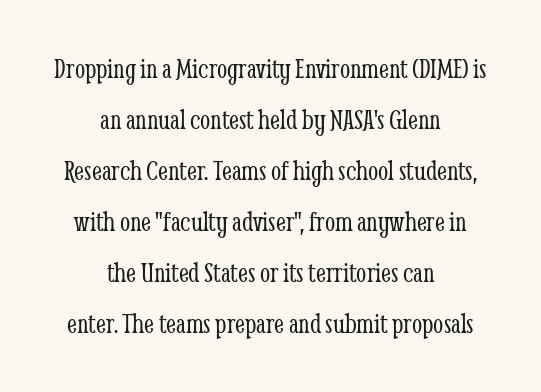
{"serif": "yes", "italic": "no", "bold": "no", "weight": "light", "width": "condensed", "stroke_contrast": "low", "x_height": "medium", "monospaced": "no", "underline": "no", "align": "center", "line_spacing_ratio": 1.76, "letter_spacing": "normal", "letter_spacing_em": 0.0, "glyph_px": 29}
